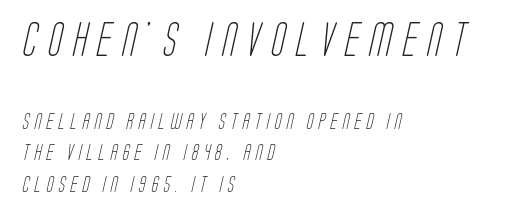
The font family rendered here belongs to the sans-serif group. The zone under the glyphs is completely vacant. Between these two stacked blocks, the higher one wins on size. Layout note: lines flush left. Quick note: interline space is abundant.
